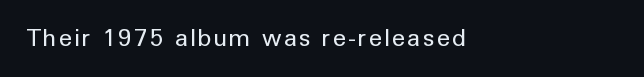
The space directly below the letters is spotless. No heavy texture on the line: the type isn't bold. A roman cut, with each character standing at attention. Every row of glyphs begins at an identical x-position on the left.
